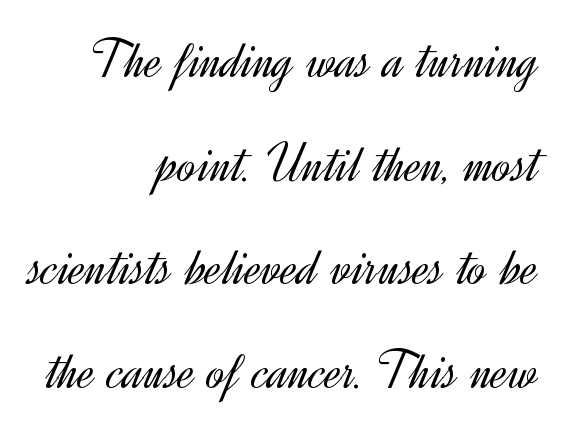
The image shows 56 px light sans-serif type; set right-aligned, line spacing 1.85x, normal letter spacing, not underlined; a small x-height.
